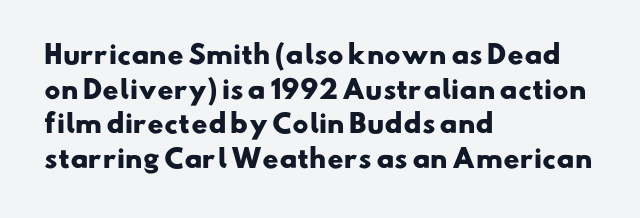
The image shows 25 px bold type; set left-aligned, normal line spacing (1.39x), normal letter spacing, not underlined.
